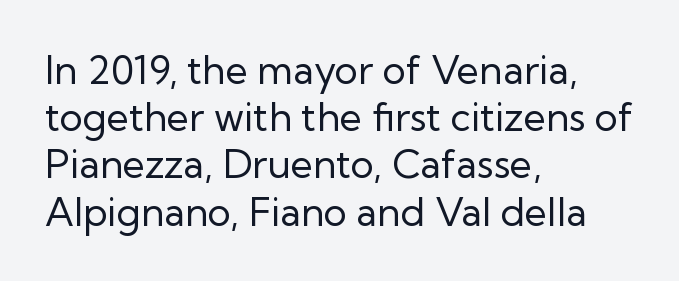
Italic? Not at all — the glyphs are vertical. A sans-serif font was chosen for this passage. Unbolded letterforms with no extra heft. Nobody touched the tracking dial on this one. The rendering uses natural spacing where letterforms have individual widths. Where is the straight margin? On the left.
